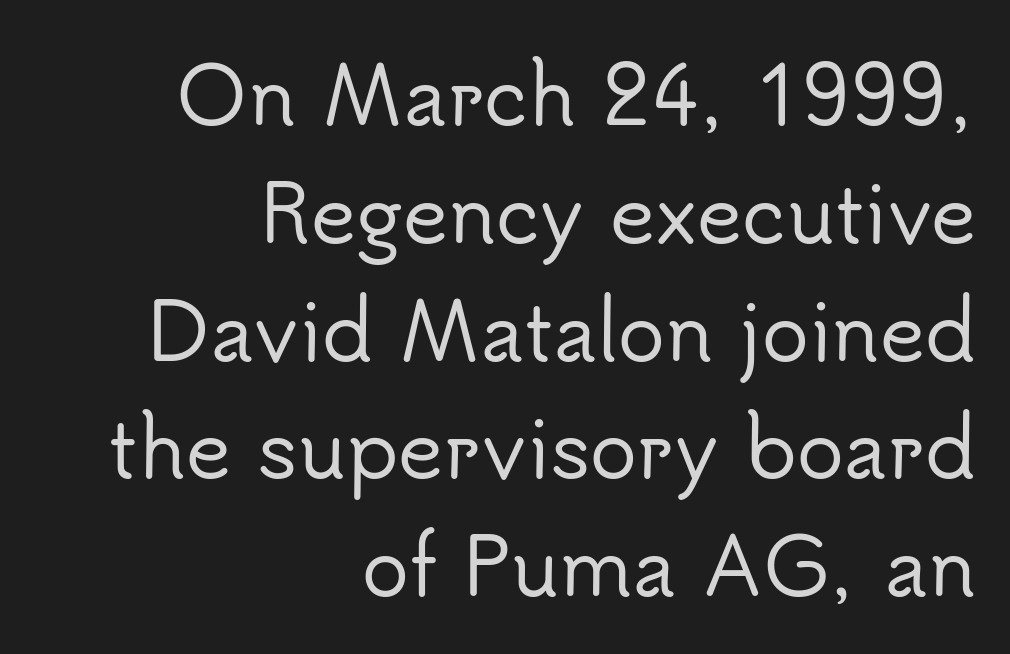
{"serif": "no", "italic": "no", "width": "normal", "stroke_contrast": "low", "x_height": "small", "monospaced": "no", "underline": "no", "align": "right", "line_spacing": "normal", "line_spacing_ratio": 1.51, "letter_spacing": "normal", "letter_spacing_em": 0.0, "glyph_px": 78}
